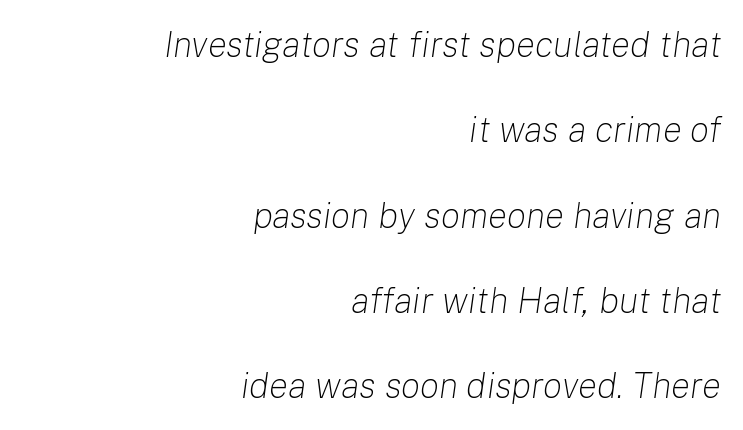
The image shows 36 px light type, italic (leaning right); set right-aligned, loose line spacing (2.37x), normal letter spacing, not underlined; low stroke contrast and a medium x-height.
